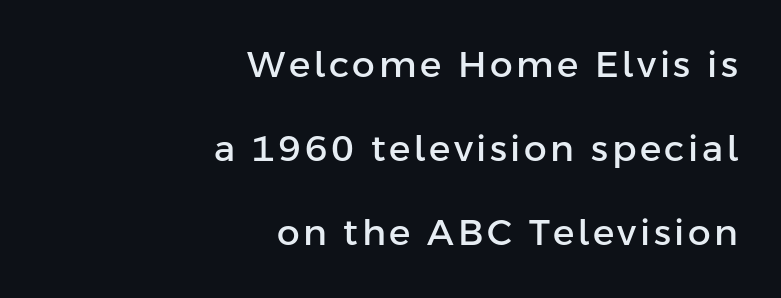
Q: Is the text italic (slanted)? A: No, it is upright.
Q: Is the typeface a serif or a sans-serif typeface? A: Sans-serif.
Q: Is the text underlined? A: No.
Q: How is the paragraph aligned? A: Right-aligned.
Q: Is the spacing between lines tight, normal or loose? A: Loose.
Q: Width (condensed, normal, or wide)? A: Normal.
Q: Stroke contrast? A: Low.
Q: x-height? A: Medium.
Q: Monospaced? A: No.
